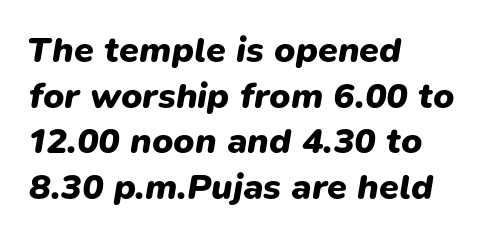
Q: Is the text bold? A: Yes.
Q: Is the text italic (slanted)? A: Yes, it leans right by about 9 degrees.
Q: Is the text underlined? A: No.
Q: How is the paragraph aligned? A: Left-aligned.
Q: Is the spacing between letters normal or unusually wide? A: Normal.
Q: Is the spacing between lines tight, normal or loose? A: Normal.
Q: Width (condensed, normal, or wide)? A: Normal.
Q: Stroke contrast? A: Low.
Q: x-height? A: Medium.
Q: Monospaced? A: No.
